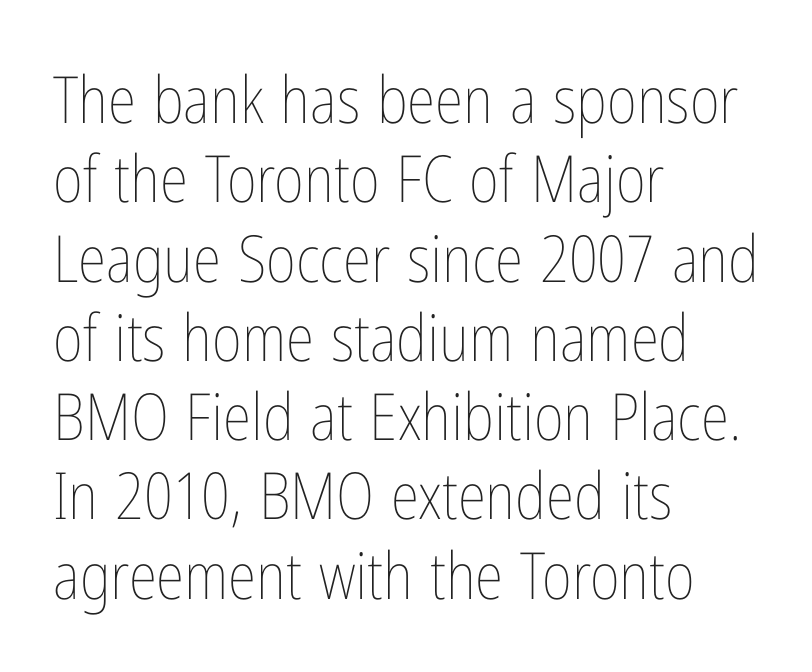
Q: Is the text bold? A: No.
Q: Is the text italic (slanted)? A: No, it is upright.
Q: Is the text underlined? A: No.
Q: How is the paragraph aligned? A: Left-aligned.
Q: Is the spacing between letters normal or unusually wide? A: Normal.
Q: Width (condensed, normal, or wide)? A: Condensed.
Q: Stroke contrast? A: Low.
Q: x-height? A: Medium.
Q: Monospaced? A: No.
